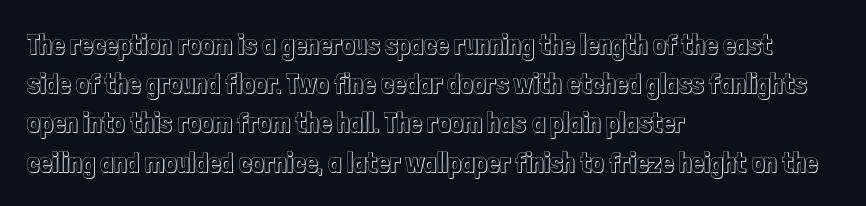
{"italic": "no", "width": "condensed", "x_height": "medium", "monospaced": "no", "underline": "no", "align": "left", "line_spacing": "normal", "line_spacing_ratio": 1.4, "letter_spacing": "normal", "letter_spacing_em": 0.0, "glyph_px": 28}
